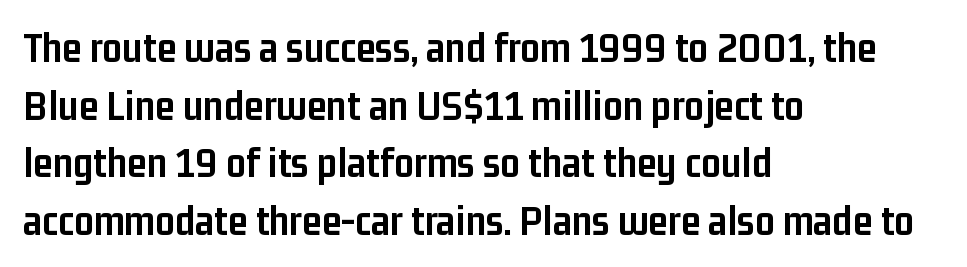
Q: Is the text bold? A: Yes.
Q: Is the text italic (slanted)? A: No, it is upright.
Q: Is the typeface a serif or a sans-serif typeface? A: Sans-serif.
Q: Is the text underlined? A: No.
Q: How is the paragraph aligned? A: Left-aligned.
Q: Is the spacing between letters normal or unusually wide? A: Normal.
Q: Is the spacing between lines tight, normal or loose? A: Normal.
Q: Width (condensed, normal, or wide)? A: Condensed.
Q: Stroke contrast? A: Low.
Q: x-height? A: Medium.
Q: Monospaced? A: No.
